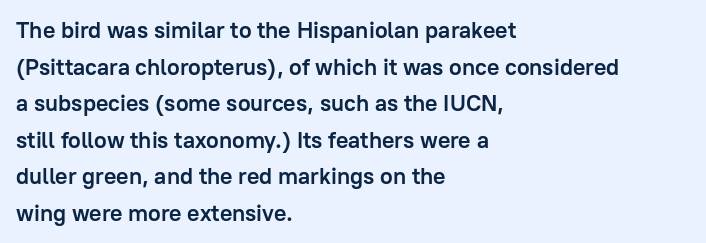
Q: Is the text bold? A: Yes.
Q: Is the text italic (slanted)? A: No, it is upright.
Q: Is the text underlined? A: No.
Q: How is the paragraph aligned? A: Left-aligned.
Q: Is the spacing between letters normal or unusually wide? A: Normal.
Q: Is the spacing between lines tight, normal or loose? A: Normal.
